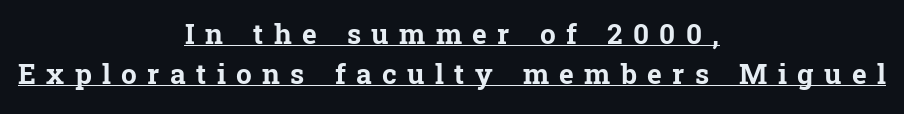
{"serif": "yes", "italic": "no", "bold": "yes", "weight": "bold", "width": "normal", "stroke_contrast": "low", "x_height": "medium", "monospaced": "no", "underline": "yes", "align": "center", "line_spacing": "normal", "line_spacing_ratio": 1.42, "letter_spacing": "wide", "letter_spacing_em": 0.37, "glyph_px": 28}
